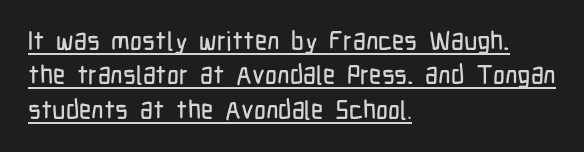
{"italic": "no", "underline": "yes", "align": "left", "line_spacing": "normal", "line_spacing_ratio": 1.32, "letter_spacing": "normal", "letter_spacing_em": 0.0, "glyph_px": 26}
